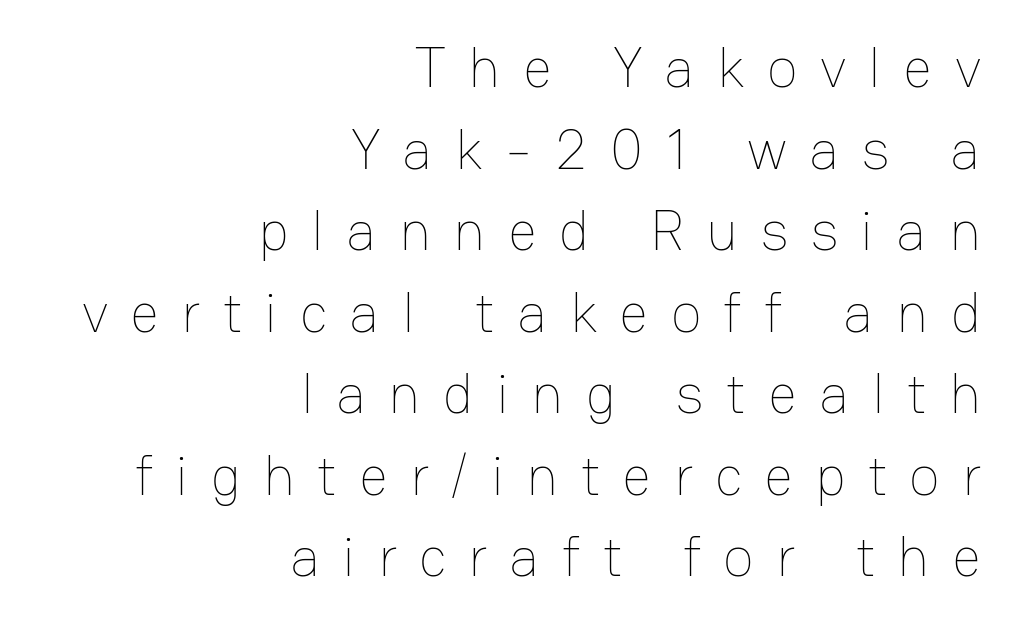
{"italic": "no", "bold": "no", "weight": "thin", "width": "normal", "stroke_contrast": "low", "x_height": "medium", "monospaced": "no", "underline": "no", "align": "right", "line_spacing": "normal", "line_spacing_ratio": 1.43, "letter_spacing": "wide", "letter_spacing_em": 0.39, "glyph_px": 57}
